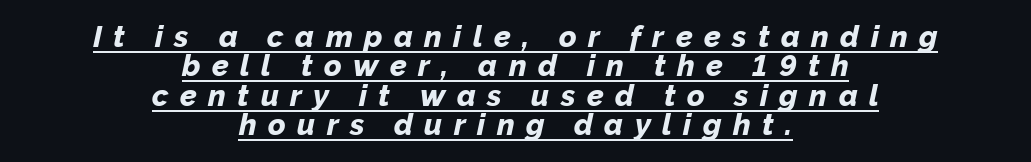
Q: Is the text bold? A: Yes.
Q: Is the text italic (slanted)? A: Yes, it leans right by about 12 degrees.
Q: Is the text underlined? A: Yes.
Q: How is the paragraph aligned? A: Centered.
Q: Is the spacing between letters normal or unusually wide? A: Unusually wide.
Q: Is the spacing between lines tight, normal or loose? A: Tight.
Q: Width (condensed, normal, or wide)? A: Normal.
Q: Stroke contrast? A: Low.
Q: x-height? A: Medium.
Q: Monospaced? A: No.
